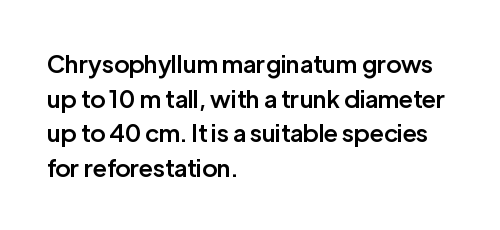
The image shows 24 px text type, upright; set left-aligned, normal line spacing (1.44x), normal letter spacing, not underlined.
